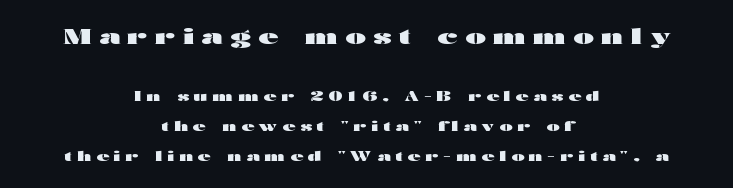
{"italic": "no", "bold": "yes", "underline": "no", "align": "center", "line_spacing": "loose", "line_spacing_ratio": 2.15, "letter_spacing": "wide", "letter_spacing_em": 0.35, "larger_block": "first", "size_ratio": 1.57, "glyph_px": 22}
